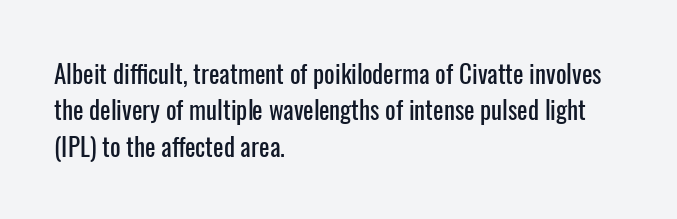
{"italic": "no", "underline": "no", "align": "left", "line_spacing": "normal", "line_spacing_ratio": 1.46, "letter_spacing": "normal", "letter_spacing_em": 0.0, "glyph_px": 25}
